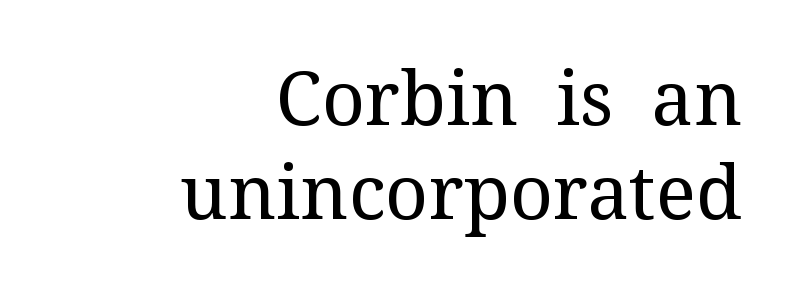
The image shows 75 px regular-weight serif type, upright; set right-aligned, normal line spacing (1.26x), normal letter spacing, not underlined; medium stroke contrast and a medium x-height.
